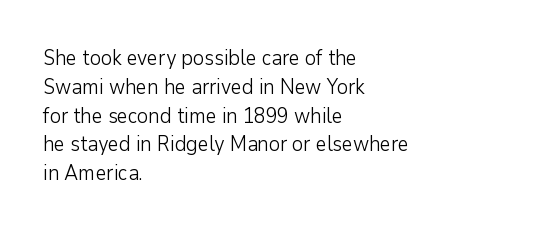
Each new line begins a customary step beneath the previous one. Stems here are at most as thick as an everyday book face. Words appear dense and cohesive because spacing is normal. Descenders hang freely into open space. The axis of the letterforms is exactly vertical.
